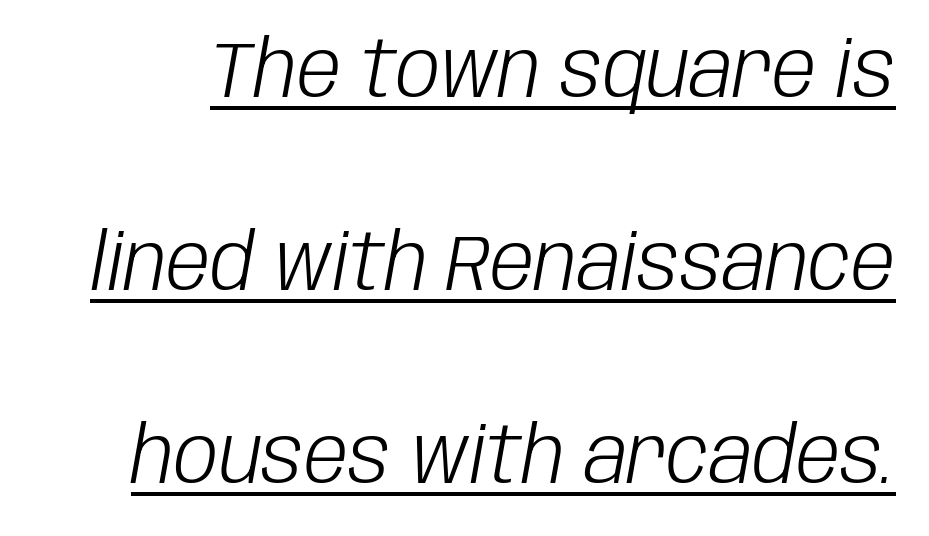
Q: Is the text bold? A: No.
Q: Is the text italic (slanted)? A: Yes, it leans right by about 10 degrees.
Q: Is the text underlined? A: Yes.
Q: Is the spacing between letters normal or unusually wide? A: Normal.
Q: Is the spacing between lines tight, normal or loose? A: Loose.
Q: Width (condensed, normal, or wide)? A: Condensed.
Q: Stroke contrast? A: Low.
Q: x-height? A: Large.
Q: Monospaced? A: No.
